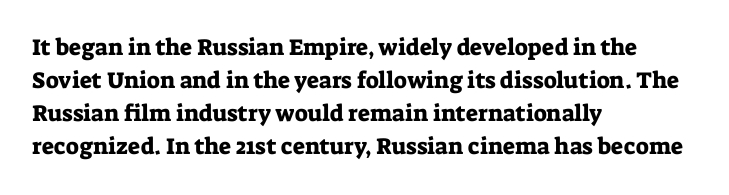
Q: Is the text italic (slanted)? A: No, it is upright.
Q: Is the text underlined? A: No.
Q: How is the paragraph aligned? A: Left-aligned.
Q: Is the spacing between letters normal or unusually wide? A: Normal.
Q: Is the spacing between lines tight, normal or loose? A: Normal.
